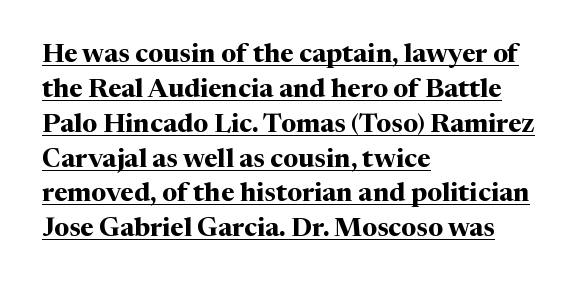
The passage shown is underscored from start to finish. If you drew a line through each stem, it would be perfectly vertical. The rendering uses a moderate line-height, typical for paragraphs. Honestly, the letter spacing is just normal — you wouldn't notice it. Line starts are locked; line ends wander. The strokes are fattened all the way to bold.
